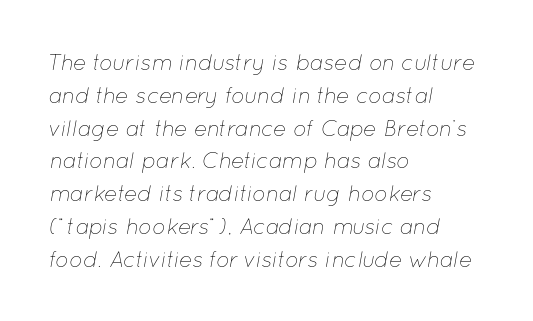
Nothing unusual about the tracking: characters are spaced as the font intends. This reads as an unemphasized weight, regular at the heaviest. The paragraph shown leans on its left margin. Does the lettering tilt? It does — this is italic. Reading down the column, the eye jumps a familiar distance to each next line.
